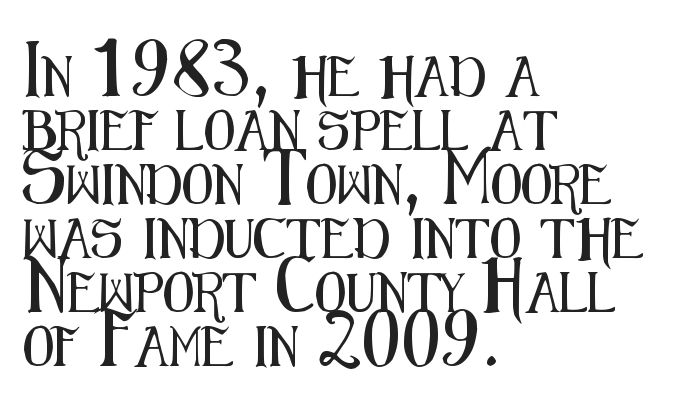
{"italic": "no", "width": "condensed", "stroke_contrast": "medium", "x_height": "medium", "monospaced": "no", "underline": "no", "align": "left", "line_spacing": "normal", "line_spacing_ratio": 1.35, "letter_spacing": "normal", "letter_spacing_em": 0.0, "glyph_px": 40}
